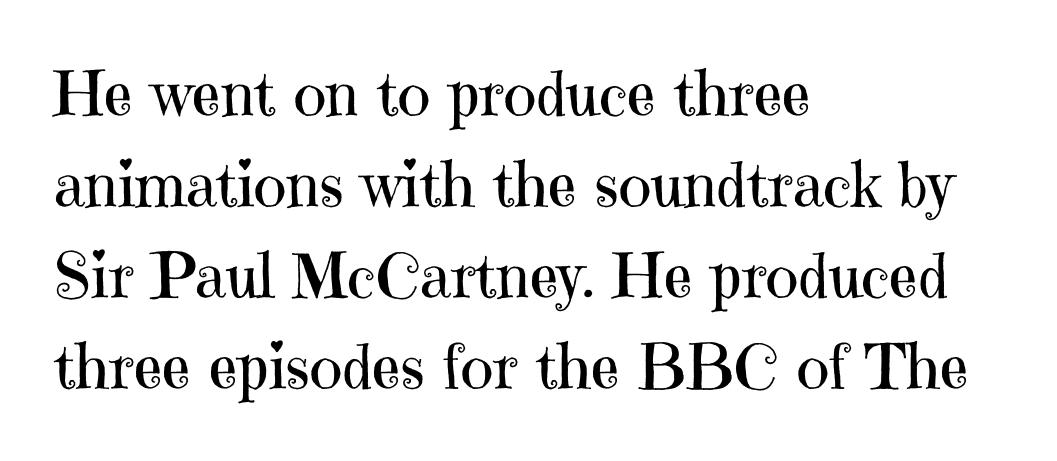
Q: Is the text bold? A: No.
Q: Is the text italic (slanted)? A: No, it is upright.
Q: Is the typeface a serif or a sans-serif typeface? A: Serif.
Q: Is the text underlined? A: No.
Q: How is the paragraph aligned? A: Left-aligned.
Q: Is the spacing between letters normal or unusually wide? A: Normal.
Q: Is the spacing between lines tight, normal or loose? A: Normal.
Q: Width (condensed, normal, or wide)? A: Normal.
Q: Stroke contrast? A: High.
Q: x-height? A: Medium.
Q: Monospaced? A: No.
